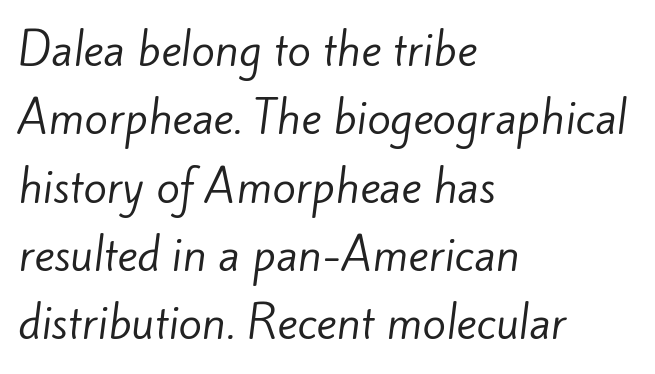
Q: Is the text bold? A: No.
Q: Is the typeface a serif or a sans-serif typeface? A: Sans-serif.
Q: Is the text underlined? A: No.
Q: How is the paragraph aligned? A: Left-aligned.
Q: Is the spacing between letters normal or unusually wide? A: Normal.
Q: Is the spacing between lines tight, normal or loose? A: Normal.
Q: Width (condensed, normal, or wide)? A: Normal.
Q: Stroke contrast? A: Low.
Q: x-height? A: Small.
Q: Monospaced? A: No.
